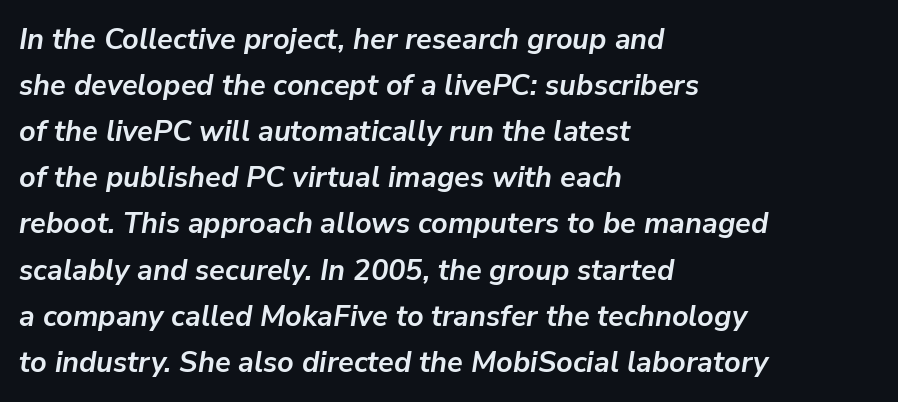
The rendering uses a bold face; every stroke is thick and dark. Line starts are locked; line ends wander. Standard letterfit; no display-style spreading of the glyphs. Is the type slanted? Yes — the strokes lean at a clear angle. Does the leading feel generous? No, just average. Rule under the text: the space is simply empty.
